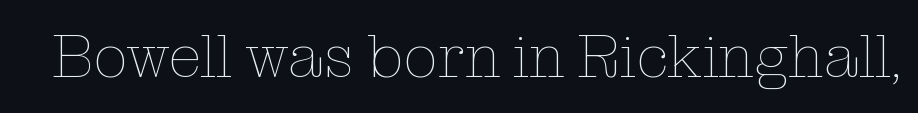
Just letters on the line, the space beneath them empty. These lines were composed using upright roman letters. The passage shown is typed in a proportional face where columns would drift. Inter-character spacing is left at the font's built-in metrics. The cut favours lightness, reaching ordinary text weight at its darkest.
